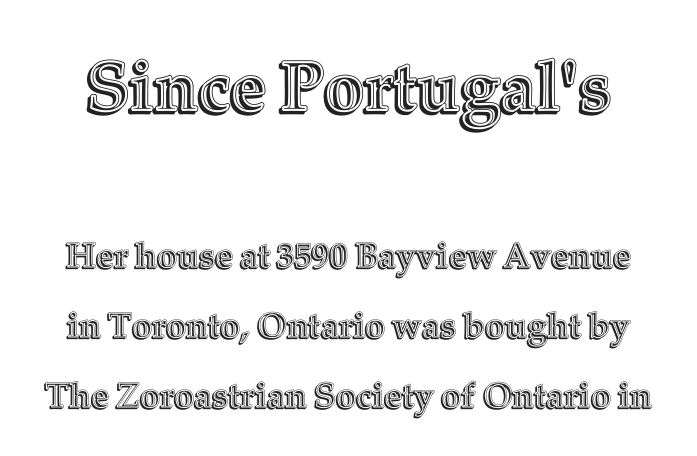
The image shows 70 px text type, upright; set loose line spacing (1.99x), normal letter spacing, not underlined; the first (top) block is 2.0x larger; a medium x-height.
